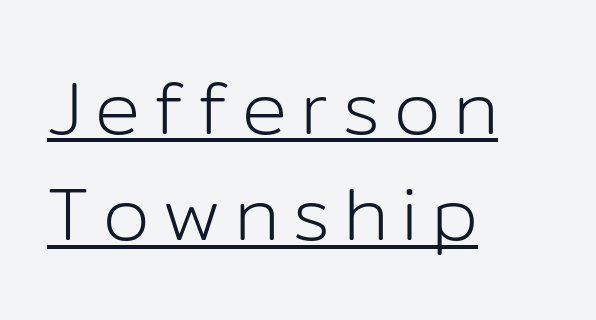
The image shows 75 px light sans-serif type, upright; set left-aligned, normal line spacing (1.42x), underlined; low stroke contrast and a medium x-height.
